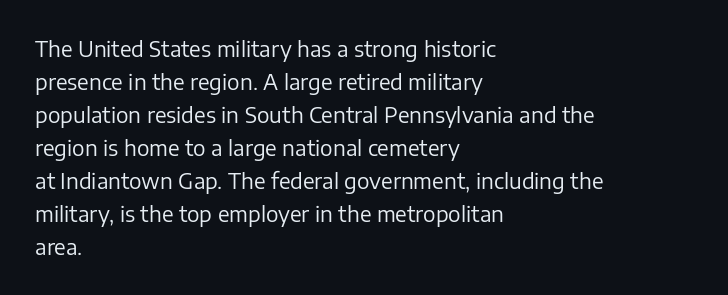
Q: Is the text bold? A: No.
Q: Is the text italic (slanted)? A: No, it is upright.
Q: Is the text underlined? A: No.
Q: How is the paragraph aligned? A: Left-aligned.
Q: Is the spacing between letters normal or unusually wide? A: Normal.
Q: Is the spacing between lines tight, normal or loose? A: Normal.
